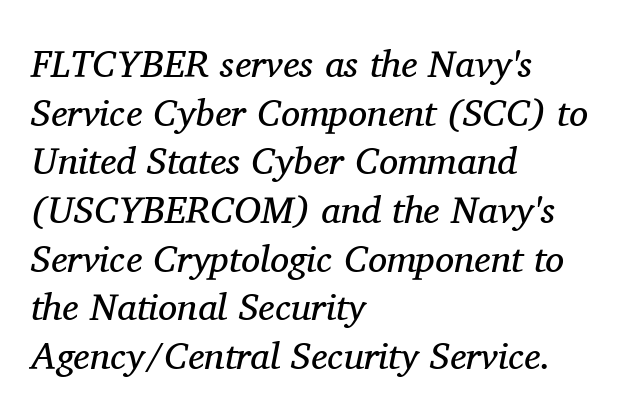
Plain, unruled lines of type. Spacing verdict: proportional, widths tailored to each character. The face used here has a pronounced slope to its letters. The block of text has a typical density, with ordinary space between rows. Each stroke keeps to a modest, everyday thickness or less.
